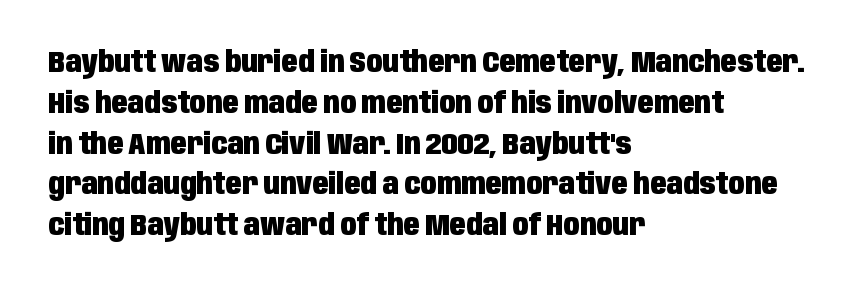
Q: Is the text bold? A: Yes.
Q: Is the text italic (slanted)? A: No, it is upright.
Q: Is the typeface a serif or a sans-serif typeface? A: Sans-serif.
Q: Is the text underlined? A: No.
Q: How is the paragraph aligned? A: Left-aligned.
Q: Is the spacing between letters normal or unusually wide? A: Normal.
Q: Is the spacing between lines tight, normal or loose? A: Normal.
Q: Width (condensed, normal, or wide)? A: Condensed.
Q: Stroke contrast? A: Low.
Q: x-height? A: Large.
Q: Monospaced? A: No.
